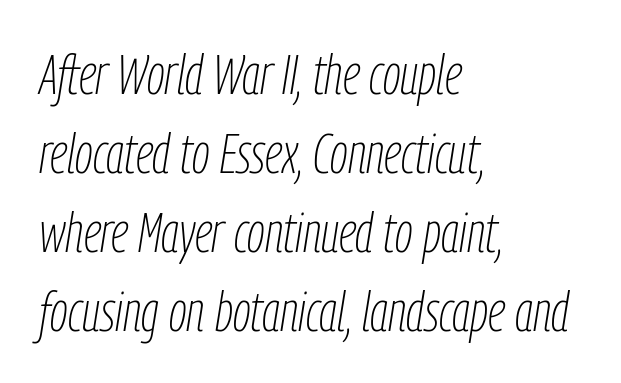
The image shows 56 px thin, condensed type, italic (leaning right); set left-aligned, normal line spacing (1.41x), normal letter spacing, not underlined; low stroke contrast and a medium x-height.
